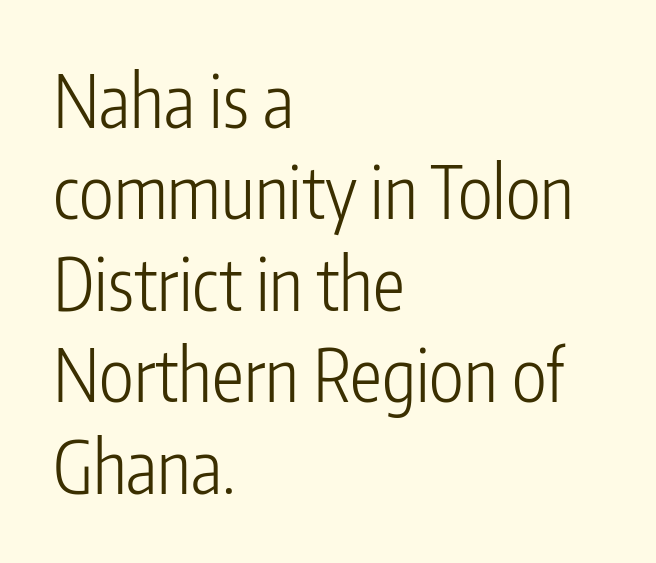
{"serif": "no", "italic": "no", "bold": "no", "weight": "light", "width": "condensed", "stroke_contrast": "low", "x_height": "medium", "monospaced": "no", "underline": "no", "align": "left", "line_spacing": "normal", "line_spacing_ratio": 1.27, "letter_spacing": "normal", "letter_spacing_em": 0.0, "glyph_px": 72}
